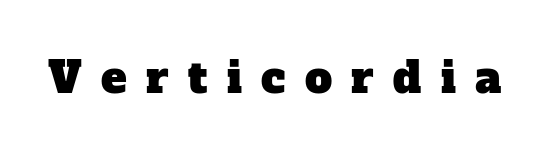
Q: Is the typeface a serif or a sans-serif typeface? A: Serif.
Q: Is the text underlined? A: No.
Q: Is the spacing between letters normal or unusually wide? A: Unusually wide.
Q: Width (condensed, normal, or wide)? A: Normal.
Q: Stroke contrast? A: Low.
Q: x-height? A: Medium.
Q: Monospaced? A: No.
